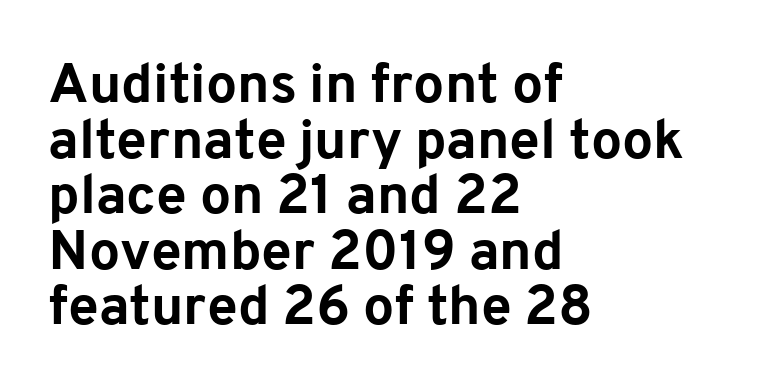
The image shows 55 px bold sans-serif type, upright; set left-aligned, tight line spacing (1.01x), normal letter spacing, not underlined; low stroke contrast and a medium x-height.
